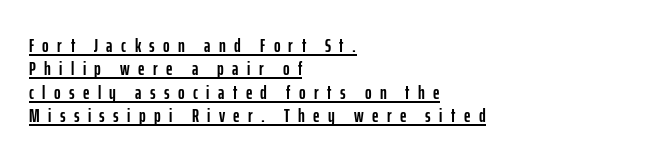
The image shows 20 px text type, upright; set left-aligned, line spacing 1.17x, unusually wide letter spacing (+0.42 em), underlined.
